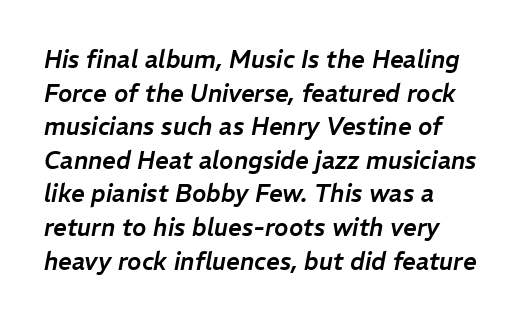
Q: Is the text italic (slanted)? A: Yes, it leans right by about 11 degrees.
Q: Is the text underlined? A: No.
Q: How is the paragraph aligned? A: Left-aligned.
Q: Is the spacing between letters normal or unusually wide? A: Normal.
Q: Is the spacing between lines tight, normal or loose? A: Normal.
